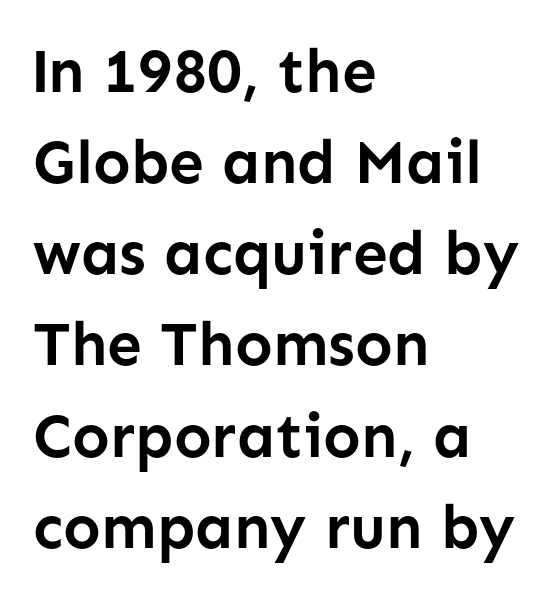
The image shows 62 px semibold sans-serif type, upright; set left-aligned, normal line spacing (1.47x), normal letter spacing, not underlined; low stroke contrast and a medium x-height.
